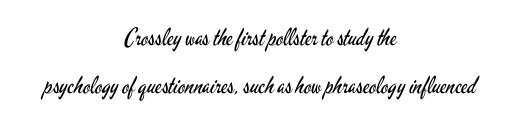
Q: Is the text bold? A: No.
Q: Is the text italic (slanted)? A: Yes.
Q: Is the text underlined? A: No.
Q: How is the paragraph aligned? A: Centered.
Q: Is the spacing between letters normal or unusually wide? A: Normal.
Q: Is the spacing between lines tight, normal or loose? A: Loose.
